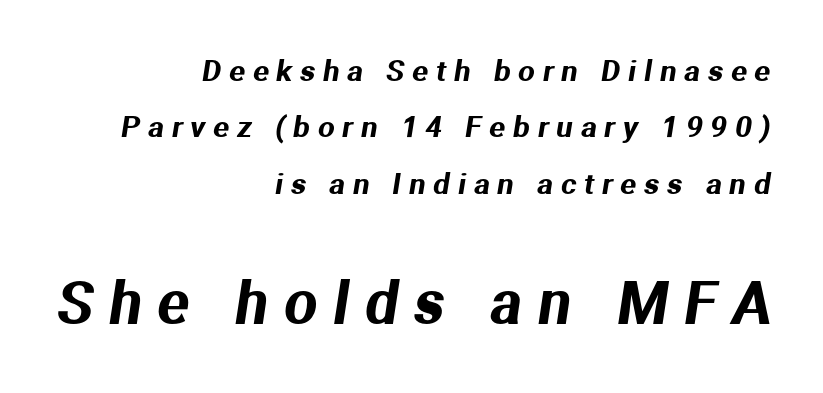
The image shows 58 px sans-serif type; set right-aligned, loose line spacing (1.94x), unusually wide letter spacing (+0.28 em), not underlined; the second (bottom) block is 2.0x larger; medium stroke contrast and a medium x-height.
